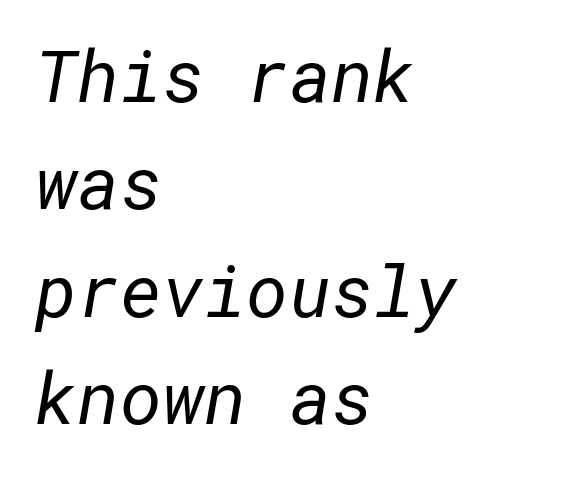
Q: Is the text bold? A: No.
Q: Is the typeface a serif or a sans-serif typeface? A: Sans-serif.
Q: Is the text underlined? A: No.
Q: How is the paragraph aligned? A: Left-aligned.
Q: Is the spacing between letters normal or unusually wide? A: Normal.
Q: Is the spacing between lines tight, normal or loose? A: Normal.
Q: Width (condensed, normal, or wide)? A: Normal.
Q: Stroke contrast? A: Low.
Q: x-height? A: Medium.
